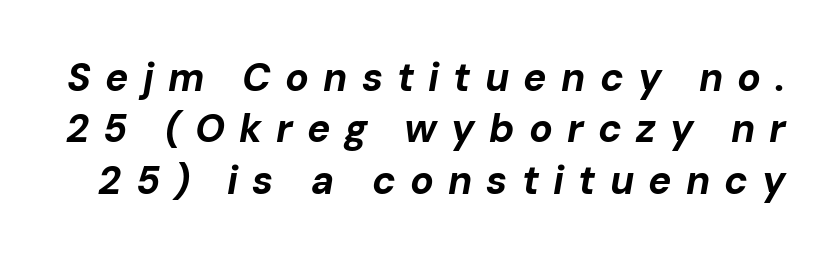
Students, observe: this is what conventionally led text looks like. This rendering features lettering with no underline. Each letter keeps its own natural width here, so spacing adapts to shape. A full-strength bold gives these letters their thick strokes. Notice how the stems are inclined rather than vertical — that's the hallmark of italics. The rendering inserts visible extra space after every character.
